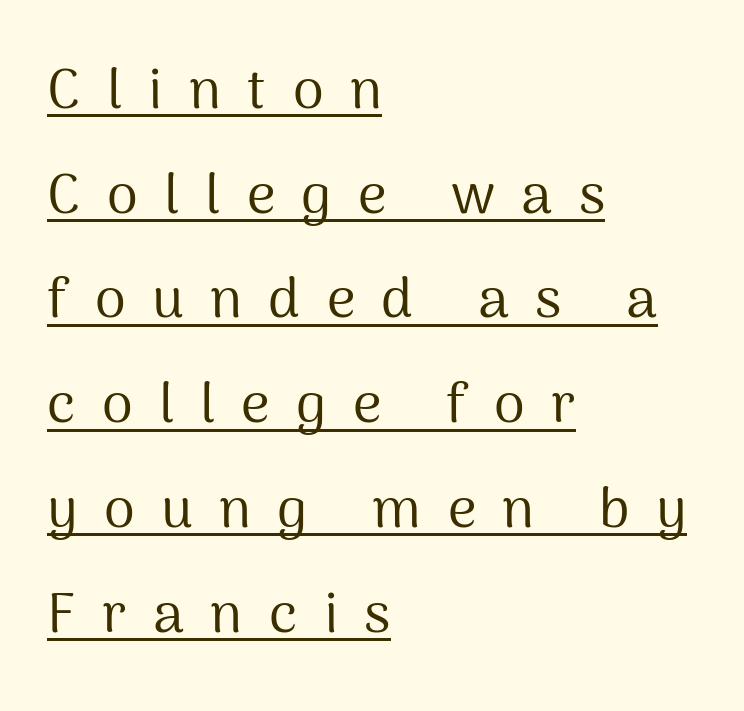
Q: Is the text bold? A: No.
Q: Is the text italic (slanted)? A: No, it is upright.
Q: Is the typeface a serif or a sans-serif typeface? A: Sans-serif.
Q: Is the text underlined? A: Yes.
Q: How is the paragraph aligned? A: Left-aligned.
Q: Is the spacing between letters normal or unusually wide? A: Unusually wide.
Q: Width (condensed, normal, or wide)? A: Normal.
Q: Stroke contrast? A: Medium.
Q: x-height? A: Medium.
Q: Monospaced? A: No.
